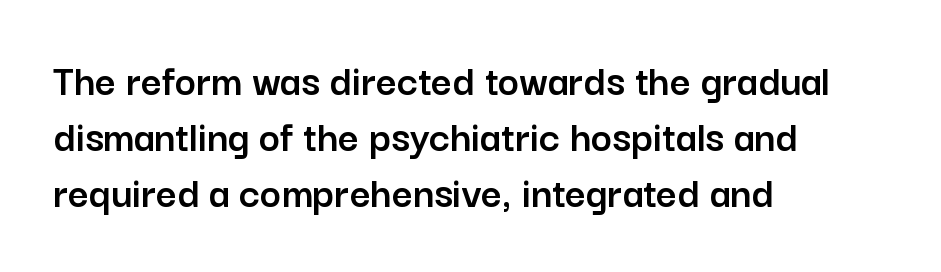
The image shows 45 px sans-serif type, upright; set left-aligned, line spacing 1.24x, normal letter spacing, not underlined; low stroke contrast and a medium x-height.
